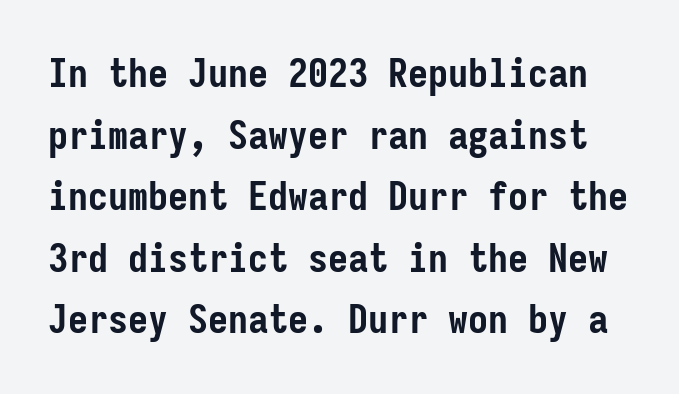
Q: Is the text bold? A: Yes.
Q: Is the text italic (slanted)? A: No, it is upright.
Q: Is the typeface a serif or a sans-serif typeface? A: Sans-serif.
Q: Is the text underlined? A: No.
Q: Is the spacing between letters normal or unusually wide? A: Normal.
Q: Is the spacing between lines tight, normal or loose? A: Normal.
Q: Width (condensed, normal, or wide)? A: Condensed.
Q: Stroke contrast? A: Low.
Q: x-height? A: Medium.
Q: Monospaced? A: Yes.
